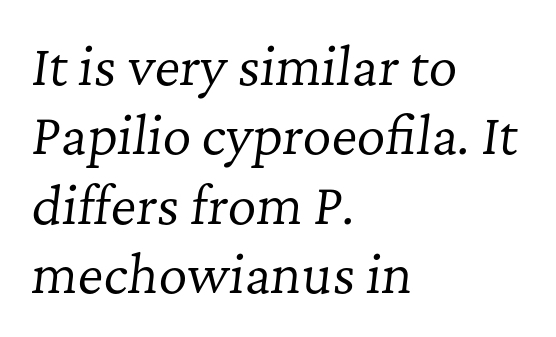
Typographically, this falls in the serif category. Stroke mass is kept to a normal reading level or below. If you drew a ruler down the left edge, every line would touch it. Each row of text sits above clean, open space. Note the varied advance widths — an 'i' is clearly narrower than an 'm'.
